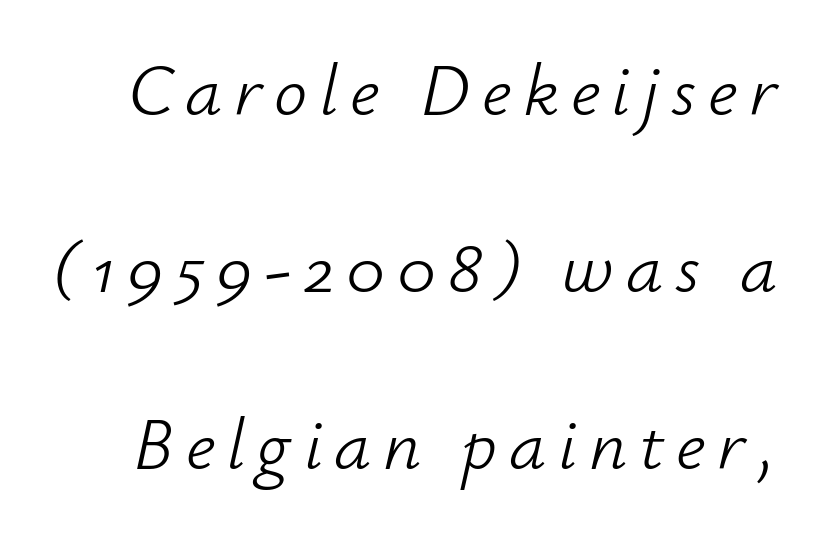
The image shows 74 px light type, italic (leaning right); set loose line spacing (2.39x), not underlined; low stroke contrast and a small x-height.
